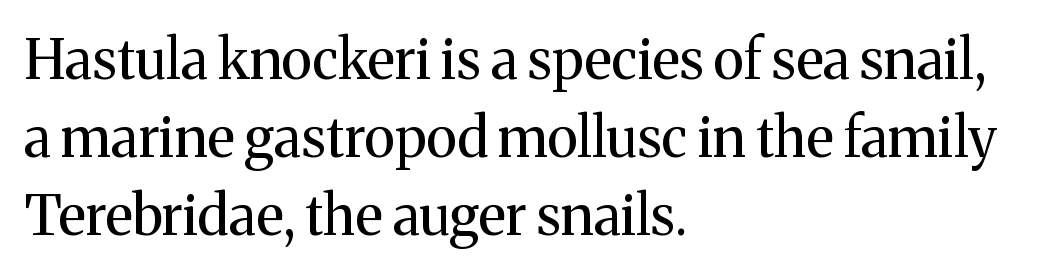
Q: Is the text bold? A: No.
Q: Is the text italic (slanted)? A: No, it is upright.
Q: Is the typeface a serif or a sans-serif typeface? A: Serif.
Q: Is the text underlined? A: No.
Q: How is the paragraph aligned? A: Left-aligned.
Q: Is the spacing between letters normal or unusually wide? A: Normal.
Q: Is the spacing between lines tight, normal or loose? A: Normal.
Q: Width (condensed, normal, or wide)? A: Normal.
Q: Stroke contrast? A: Medium.
Q: x-height? A: Medium.
Q: Monospaced? A: No.
